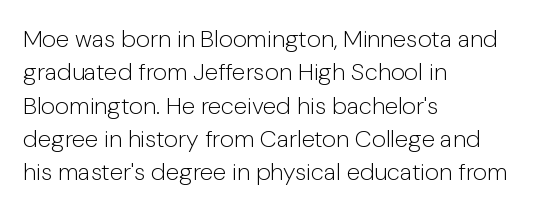
The image shows 24 px text type, upright; set left-aligned, normal line spacing (1.39x), normal letter spacing, not underlined.
